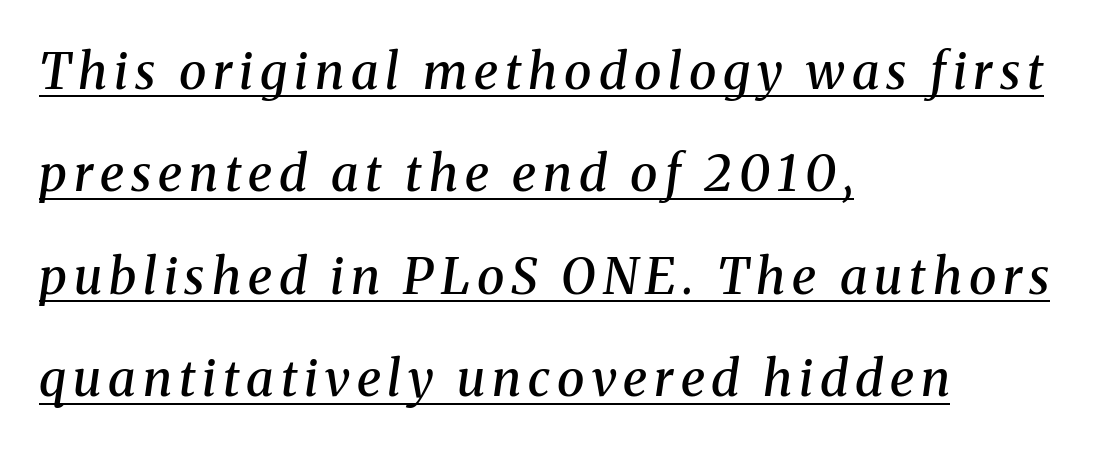
How heavy is the stroke? Medium-heavy — a semibold, shy of bold. Notice how the passage keeps a crisp vertical edge on the left only. Notice how the stems are inclined rather than vertical — that's the hallmark of italics. The sample's only ornament is a line tracing under the words. These lines are rendered in a variable-pitch font. Stroke terminals: seriffed.
